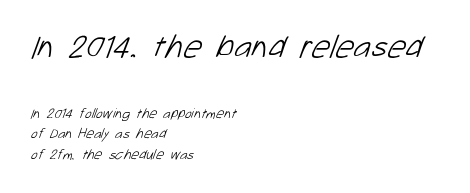
Stroke terminals: plain, sans-serif. Counters stay open thanks to moderate or lighter strokes. Nobody drew a line under any word here. Short and long lines alike share a common starting point at left.
